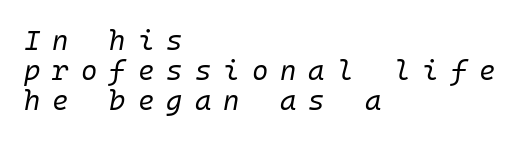
Line spacing here is tight. Descenders are the only things crossing below the line. The rendering inserts visible extra space after every character. The font's italic variant was chosen for this text. The font is comparable to plain body text, perhaps lighter.
